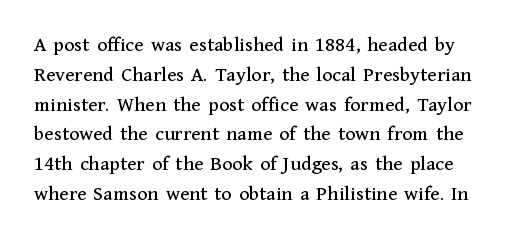
This rendering leaves character spacing at its baseline value. The font's upright variant was chosen for this text. Lines of text with bare space underneath. Leading: standard.
